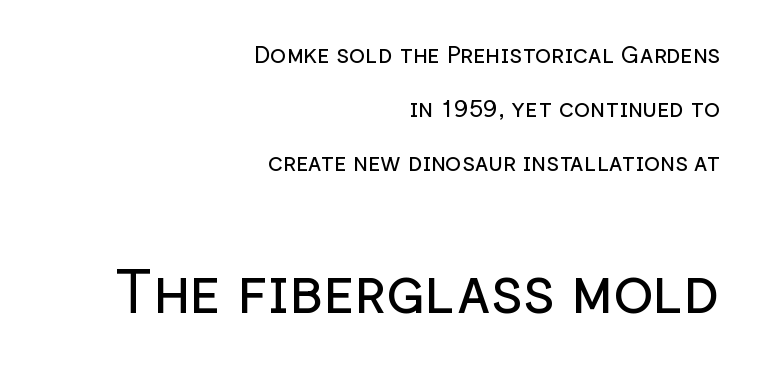
The image shows 60 px regular-weight sans-serif type, upright; set right-aligned, loose line spacing (2.26x), normal letter spacing, not underlined; the second (bottom) block is 2.5x larger; low stroke contrast and a medium x-height.
